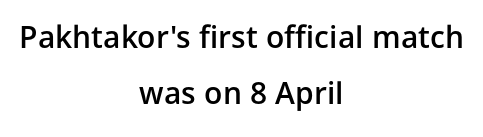
The image shows 30 px semibold sans-serif type, upright; set centered, line spacing 1.87x, normal letter spacing, not underlined; low stroke contrast and a medium x-height.
